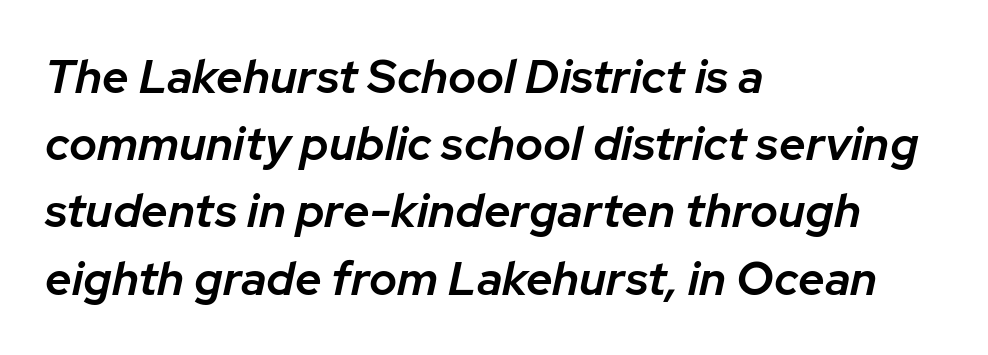
Between one letter and the next there's only the usual sliver of space. The lines sit at an ordinary, default distance from one another. If you drew a ruler down the left edge, every line would touch it. On the weight axis this lands at semibold, roughly 600. Is this a fixed-width face? No — the glyphs have proportional, varying widths.
